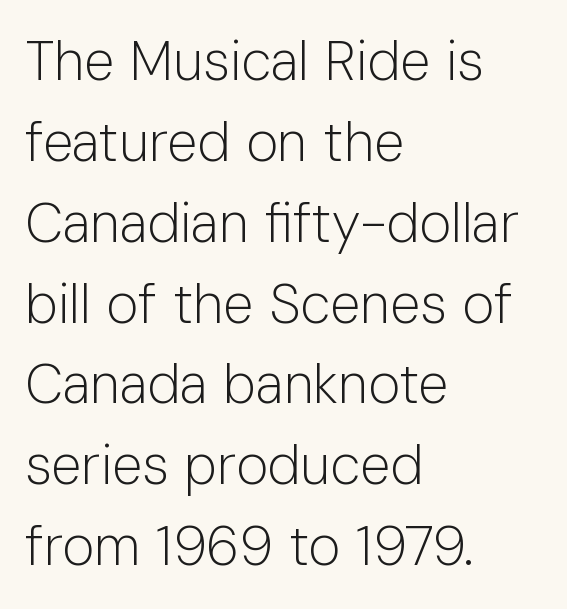
Q: Is the text bold? A: No.
Q: Is the text italic (slanted)? A: No, it is upright.
Q: Is the typeface a serif or a sans-serif typeface? A: Sans-serif.
Q: Is the text underlined? A: No.
Q: How is the paragraph aligned? A: Left-aligned.
Q: Is the spacing between letters normal or unusually wide? A: Normal.
Q: Is the spacing between lines tight, normal or loose? A: Normal.
Q: Width (condensed, normal, or wide)? A: Normal.
Q: Stroke contrast? A: Low.
Q: x-height? A: Medium.
Q: Monospaced? A: No.
